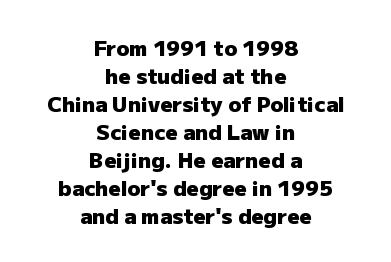
The image shows 21 px bold type, upright; set centered, normal line spacing (1.33x), normal letter spacing, not underlined.
